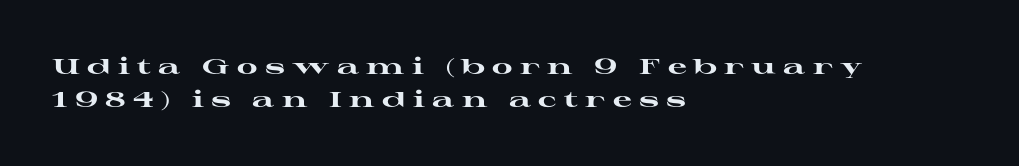
Q: Is the text bold? A: Yes.
Q: Is the text italic (slanted)? A: No, it is upright.
Q: Is the text underlined? A: No.
Q: How is the paragraph aligned? A: Left-aligned.
Q: Is the spacing between letters normal or unusually wide? A: Unusually wide.
Q: Is the spacing between lines tight, normal or loose? A: Normal.
